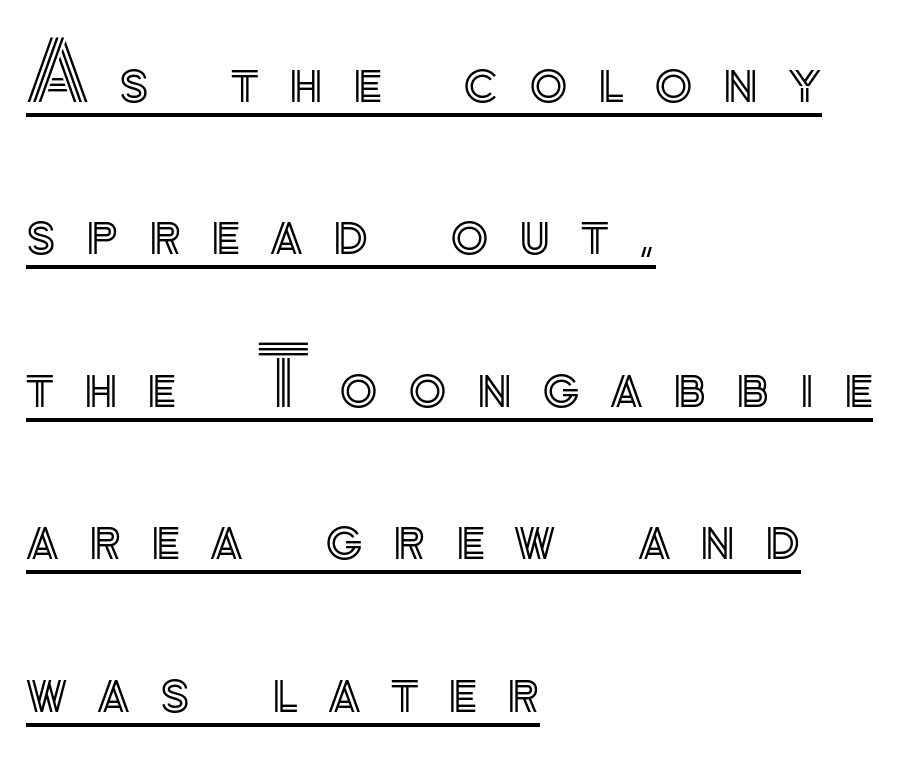
A typesetter would call this heavily tracked-out type. Do the characters align in a grid? No, the font is proportional. The specimen reads as upright at a glance. The string is rendered with underlining switched on. What's the leading like? Stretched, with rows far apart. This rendering uses left alignment, leaving the right contour irregular.
